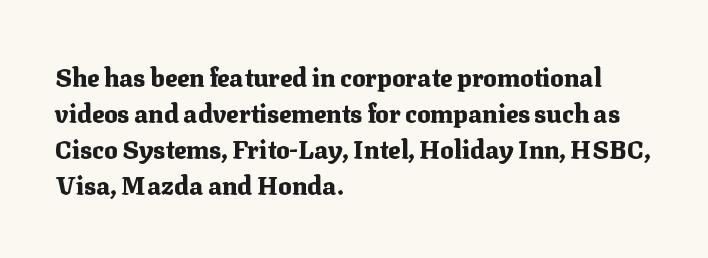
Nope, not italic — everything's standing straight. A normal amount of white space separates one row of letters from the next. Pretty heavy lettering here — definitely bold. Line starts are locked; line ends wander. Tracking here is standard; glyphs follow each other at the usual distance. Decoration check: the copy has no underline.
